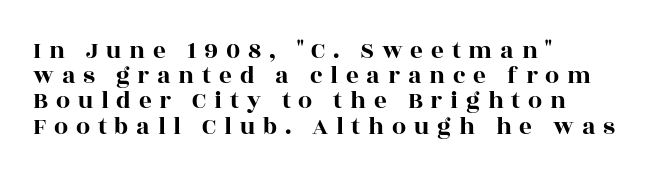
These lines are set flush left with a ragged right edge. Does the lettering tilt? It doesn't — this is upright. This block would grow much taller if given ordinary leading; it's compressed now. Caption: expanded tracking, letters set apart. Bare-footed words on every line.
